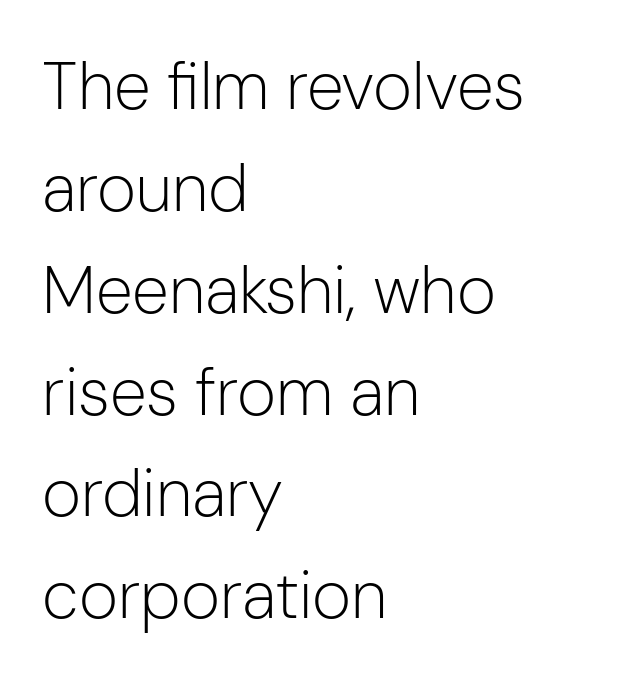
{"serif": "no", "italic": "no", "bold": "no", "weight": "light", "width": "normal", "stroke_contrast": "low", "x_height": "medium", "monospaced": "no", "underline": "no", "align": "left", "line_spacing": "normal", "line_spacing_ratio": 1.52, "letter_spacing": "normal", "letter_spacing_em": 0.0, "glyph_px": 67}
